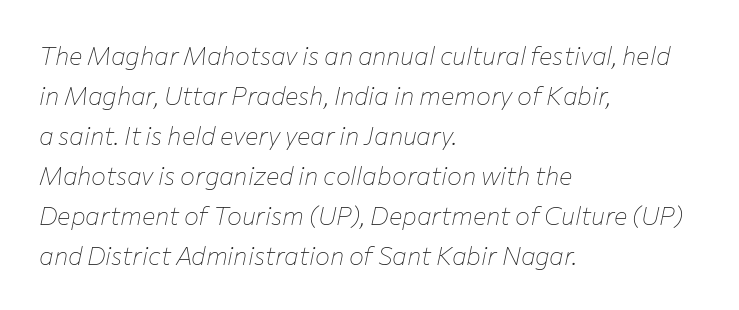
{"italic": "yes", "lean": "right", "slant_degrees": 12, "bold": "no", "underline": "no", "align": "left", "line_spacing": "normal", "line_spacing_ratio": 1.6, "letter_spacing": "normal", "letter_spacing_em": 0.0, "glyph_px": 25}
